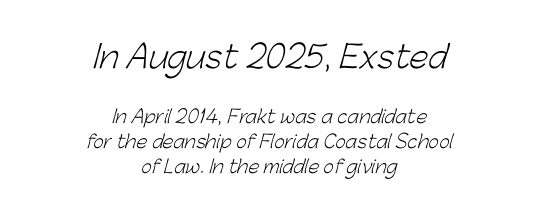
Q: Is the text bold? A: No.
Q: Is the typeface a serif or a sans-serif typeface? A: Sans-serif.
Q: Is the text underlined? A: No.
Q: How is the paragraph aligned? A: Centered.
Q: Is the spacing between letters normal or unusually wide? A: Normal.
Q: Is the spacing between lines tight, normal or loose? A: Normal.
Q: Which block of text is set in a larger size, the first (top) or the second (bottom)? A: The first (top) one.
Q: Width (condensed, normal, or wide)? A: Normal.
Q: Stroke contrast? A: Low.
Q: x-height? A: Medium.
Q: Monospaced? A: No.
